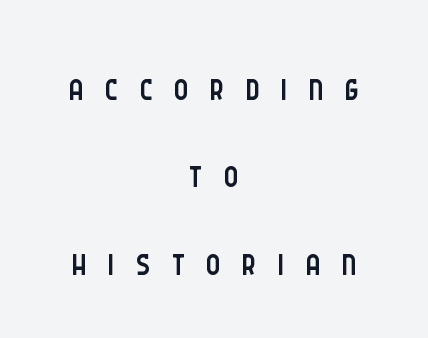
Q: Is the text bold? A: No.
Q: Is the text italic (slanted)? A: No, it is upright.
Q: Is the typeface a serif or a sans-serif typeface? A: Sans-serif.
Q: Is the text underlined? A: No.
Q: How is the paragraph aligned? A: Centered.
Q: Is the spacing between letters normal or unusually wide? A: Unusually wide.
Q: Is the spacing between lines tight, normal or loose? A: Normal.
Q: Width (condensed, normal, or wide)? A: Condensed.
Q: Stroke contrast? A: Low.
Q: x-height? A: Large.
Q: Monospaced? A: No.
